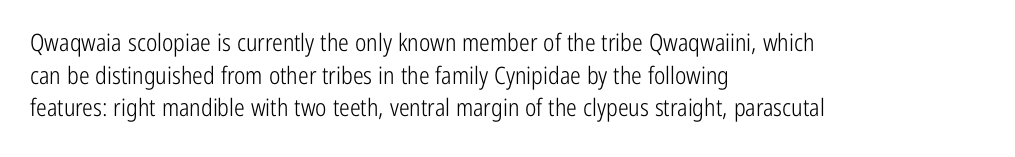
Q: Is the text bold? A: No.
Q: Is the text italic (slanted)? A: No, it is upright.
Q: Is the text underlined? A: No.
Q: How is the paragraph aligned? A: Left-aligned.
Q: Is the spacing between letters normal or unusually wide? A: Normal.
Q: Is the spacing between lines tight, normal or loose? A: Normal.
